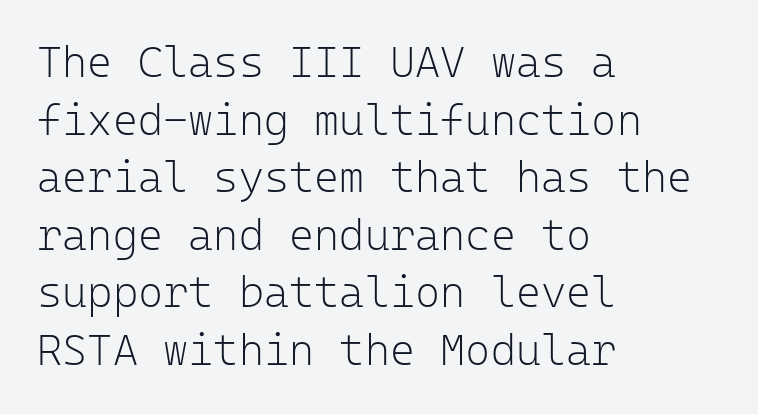
Q: Is the text bold? A: No.
Q: Is the text italic (slanted)? A: No, it is upright.
Q: Is the typeface a serif or a sans-serif typeface? A: Sans-serif.
Q: Is the text underlined? A: No.
Q: How is the paragraph aligned? A: Left-aligned.
Q: Is the spacing between letters normal or unusually wide? A: Normal.
Q: Is the spacing between lines tight, normal or loose? A: Normal.
Q: Width (condensed, normal, or wide)? A: Normal.
Q: Stroke contrast? A: Low.
Q: x-height? A: Medium.
Q: Monospaced? A: Yes.
